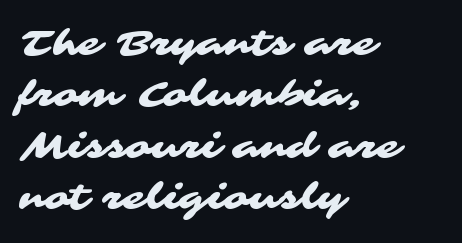
The image shows 36 px wide sans-serif type; set left-aligned, normal line spacing (1.43x), normal letter spacing, not underlined; medium stroke contrast and a medium x-height.
